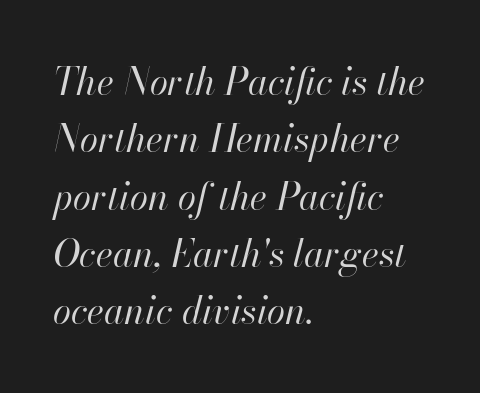
Q: Is the text bold? A: No.
Q: Is the text italic (slanted)? A: Yes, it leans right by about 13 degrees.
Q: Is the text underlined? A: No.
Q: How is the paragraph aligned? A: Left-aligned.
Q: Is the spacing between letters normal or unusually wide? A: Normal.
Q: Is the spacing between lines tight, normal or loose? A: Normal.
Q: Width (condensed, normal, or wide)? A: Normal.
Q: Stroke contrast? A: High.
Q: x-height? A: Small.
Q: Monospaced? A: No.
